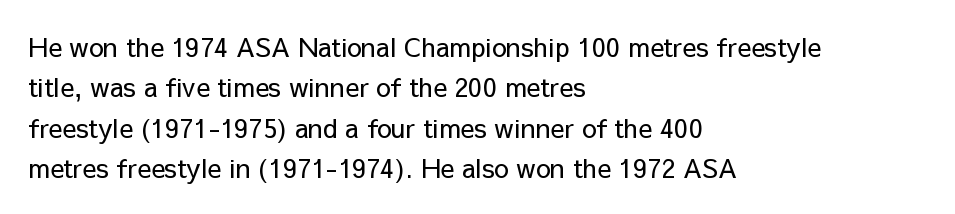
Check the space under the baseline: it is left empty. The type sits square on the baseline with zero lean. Line spacing here is normal. Casual observation: everything's shoved over to the left. Honestly, the letter spacing is just normal — you wouldn't notice it.
